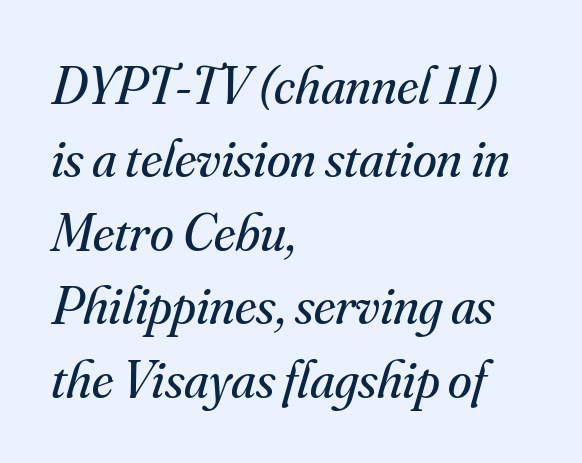
The image shows 54 px regular-weight serif type, italic (leaning right); set left-aligned, normal line spacing (1.36x), normal letter spacing, not underlined; medium stroke contrast and a small x-height.
